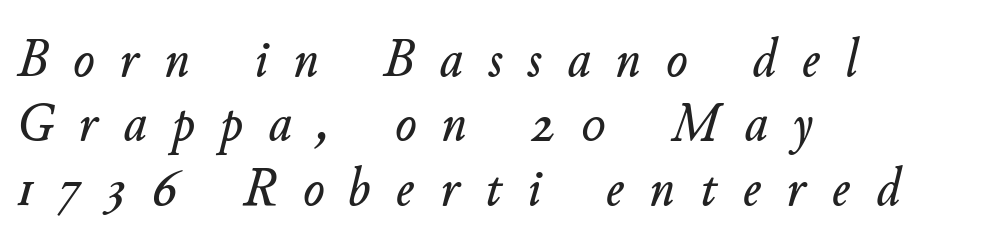
Closely set lines give the paragraph a compact silhouette. There's an unmistakable incline to the writing here. Students, note that the glyphs here are deliberately spaced far apart. Nobody drew a line under any word here.
